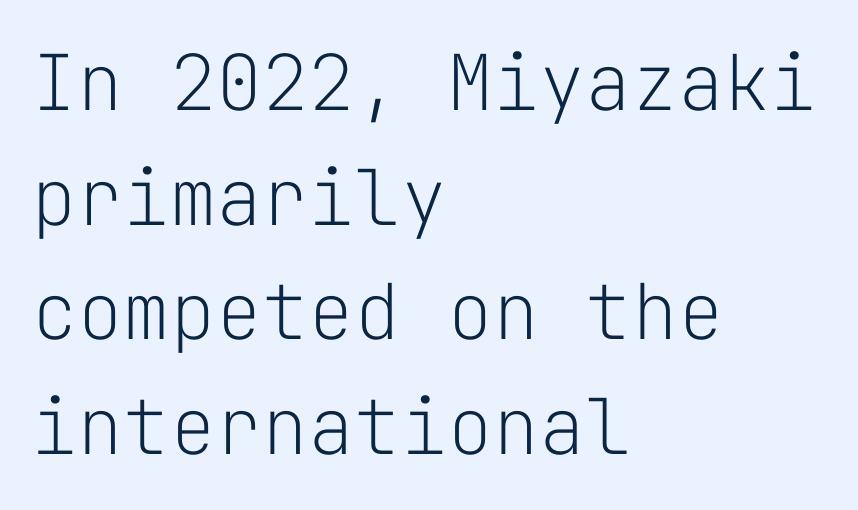
Fixed-width glyphs throughout — classic coding-font behaviour. Compared with a typical body face, this is equally light or lighter still. The letters sit at their default tracking, neither squeezed nor spread. The passage shown is not underscored anywhere. Which margin do the lines hug? The left one — the right edge is uneven.
